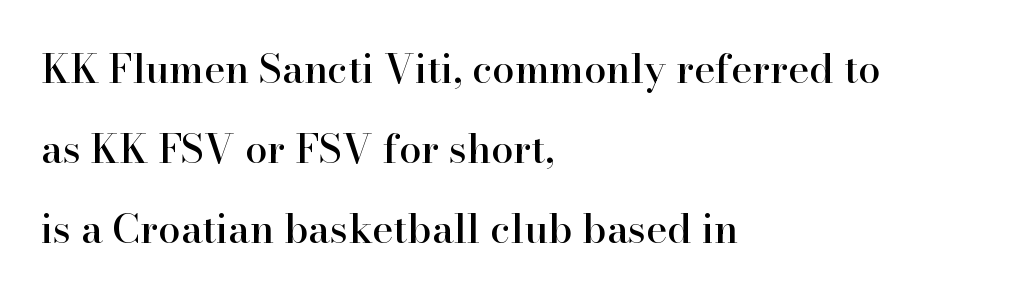
{"serif": "yes", "italic": "no", "width": "normal", "stroke_contrast": "high", "x_height": "small", "monospaced": "no", "underline": "no", "align": "left", "line_spacing": "loose", "line_spacing_ratio": 2.0, "letter_spacing": "normal", "letter_spacing_em": 0.0, "glyph_px": 40}
